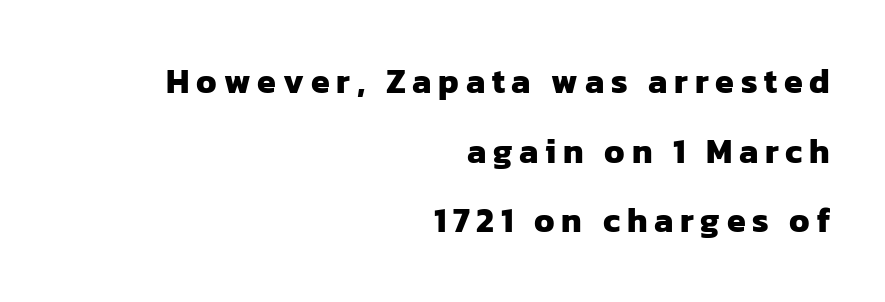
{"serif": "no", "bold": "yes", "weight": "heavy", "width": "normal", "stroke_contrast": "low", "x_height": "medium", "monospaced": "no", "underline": "no", "align": "right", "line_spacing": "loose", "line_spacing_ratio": 2.05, "letter_spacing": "wide", "letter_spacing_em": 0.2, "glyph_px": 34}
